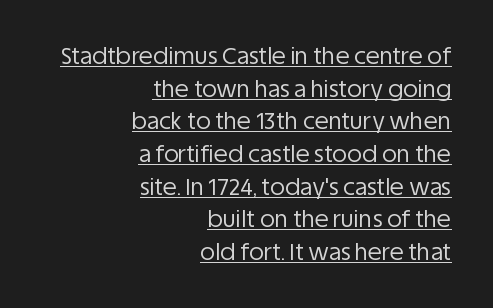
The image shows 23 px text type, upright; set right-aligned, normal line spacing (1.42x), normal letter spacing, underlined.
